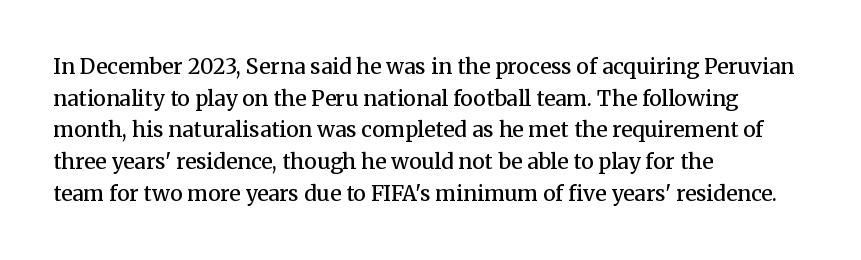
Q: Is the text bold? A: Semi-bold.
Q: Is the text italic (slanted)? A: No, it is upright.
Q: Is the text underlined? A: No.
Q: How is the paragraph aligned? A: Left-aligned.
Q: Is the spacing between letters normal or unusually wide? A: Normal.
Q: Is the spacing between lines tight, normal or loose? A: Normal.
